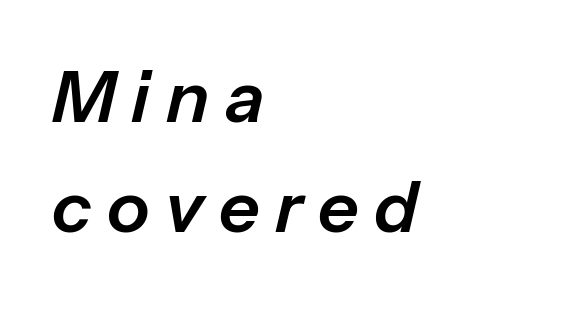
{"italic": "yes", "lean": "right", "slant_degrees": 13, "width": "normal", "stroke_contrast": "low", "x_height": "medium", "monospaced": "no", "underline": "no", "align": "left", "line_spacing": "normal", "line_spacing_ratio": 1.55, "letter_spacing": "wide", "letter_spacing_em": 0.22, "glyph_px": 71}
